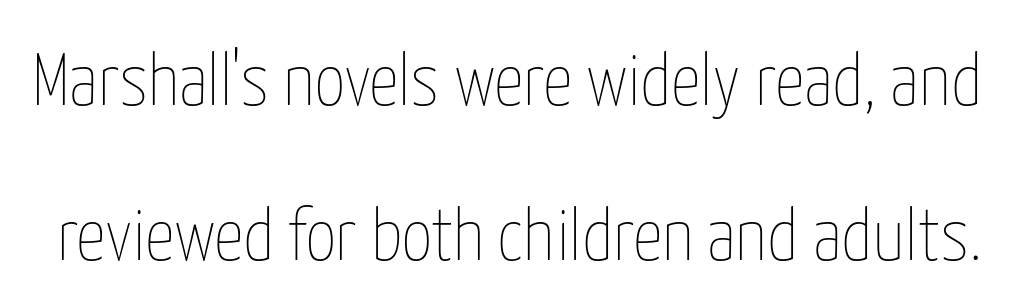
Q: Is the text bold? A: No.
Q: Is the text italic (slanted)? A: No, it is upright.
Q: Is the text underlined? A: No.
Q: Is the spacing between letters normal or unusually wide? A: Normal.
Q: Is the spacing between lines tight, normal or loose? A: Loose.
Q: Width (condensed, normal, or wide)? A: Condensed.
Q: Stroke contrast? A: Low.
Q: x-height? A: Medium.
Q: Monospaced? A: No.
